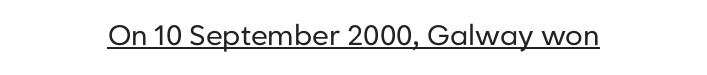
{"serif": "no", "italic": "no", "bold": "no", "weight": "regular", "width": "normal", "stroke_contrast": "low", "x_height": "medium", "monospaced": "no", "underline": "yes", "align": "center", "letter_spacing": "normal", "letter_spacing_em": 0.0, "glyph_px": 28}
